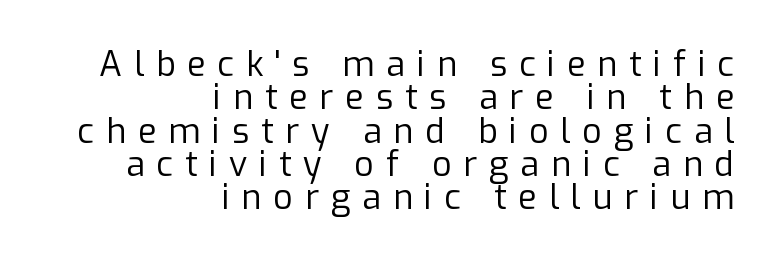
{"serif": "no", "italic": "no", "bold": "no", "weight": "regular", "width": "normal", "stroke_contrast": "low", "x_height": "medium", "monospaced": "no", "underline": "no", "align": "right", "line_spacing": "tight", "line_spacing_ratio": 0.98, "letter_spacing": "wide", "letter_spacing_em": 0.35, "glyph_px": 34}
